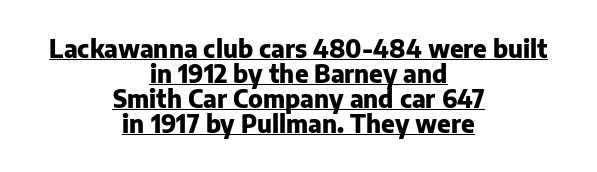
The paragraph shown floats in the horizontal middle. This is heavy type, rendered in bold. The lines are packed closely together with very little leading. This is the regular roman posture of the typeface. Glance below the letters and you will spot a drawn line. Does extra space separate the letters? No, they use regular spacing.
